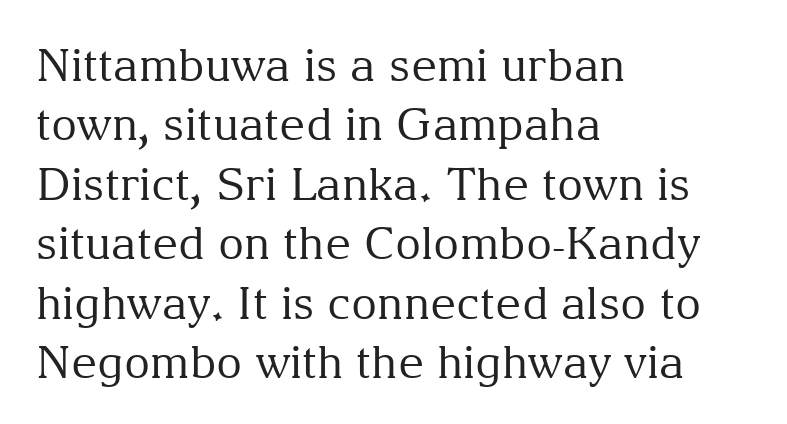
{"serif": "yes", "italic": "no", "bold": "no", "weight": "regular", "width": "normal", "stroke_contrast": "medium", "x_height": "medium", "monospaced": "no", "underline": "no", "align": "left", "line_spacing": "normal", "line_spacing_ratio": 1.32, "letter_spacing": "normal", "letter_spacing_em": 0.0, "glyph_px": 45}
